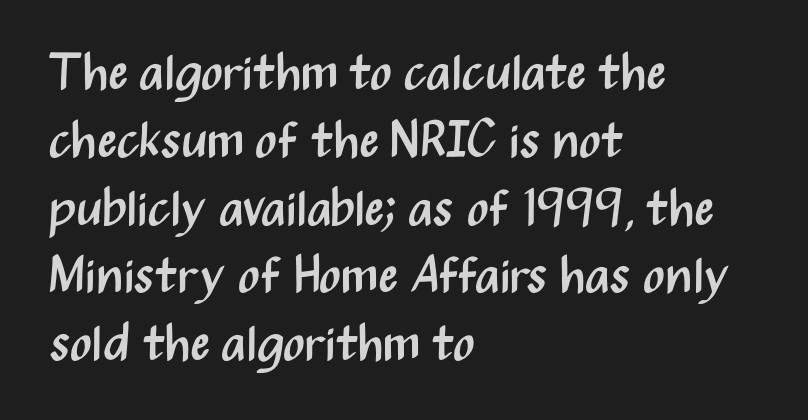
The image shows 51 px regular-weight, condensed sans-serif type, upright; set left-aligned, normal line spacing (1.33x), normal letter spacing, not underlined; medium stroke contrast and a medium x-height.
